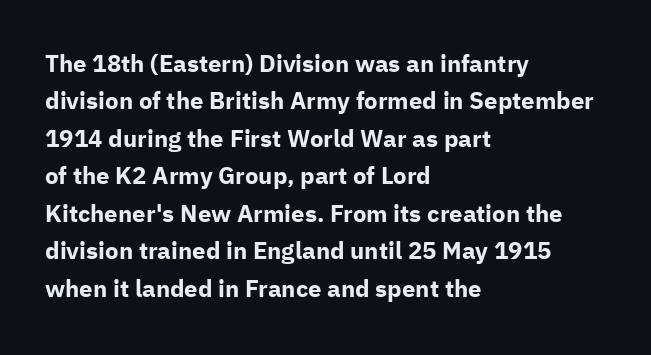
{"italic": "no", "bold": "yes", "underline": "no", "align": "left", "line_spacing": "normal", "line_spacing_ratio": 1.56, "letter_spacing": "normal", "letter_spacing_em": 0.0, "glyph_px": 24}
